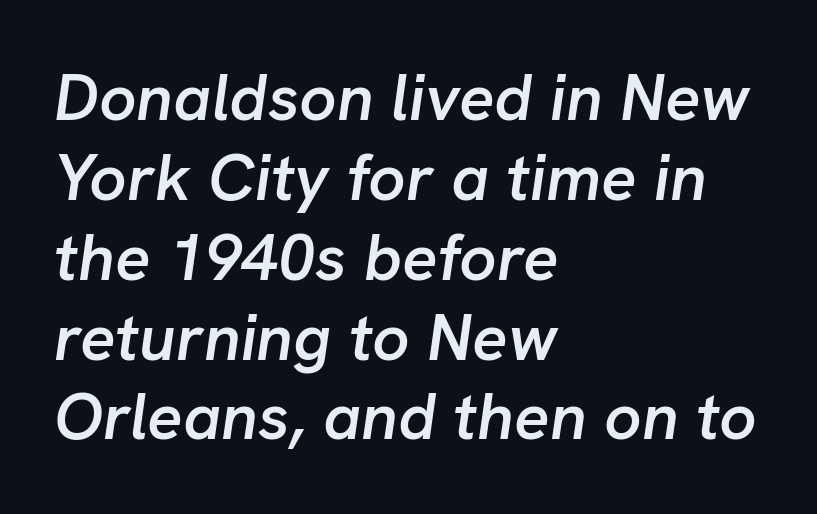
{"italic": "yes", "lean": "right", "slant_degrees": 8, "bold": "semi", "weight": "semibold", "width": "normal", "stroke_contrast": "low", "x_height": "medium", "monospaced": "no", "underline": "no", "align": "left", "line_spacing_ratio": 1.21, "letter_spacing": "normal", "letter_spacing_em": 0.0, "glyph_px": 66}
